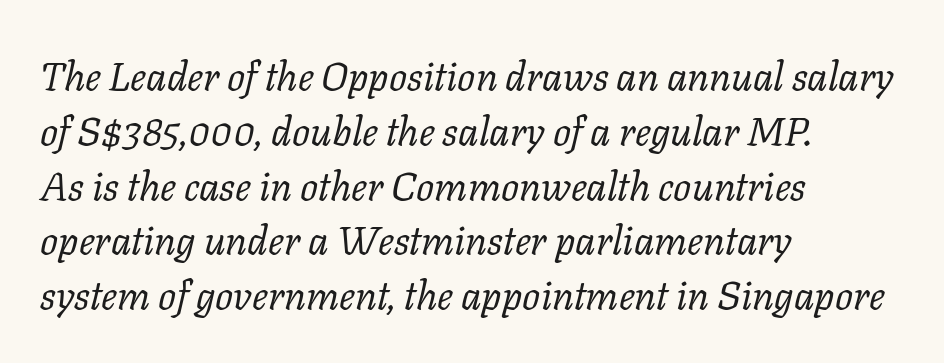
The image shows 40 px regular-weight serif type, italic (leaning right); set left-aligned, normal line spacing (1.37x), normal letter spacing, not underlined; low stroke contrast and a medium x-height.
